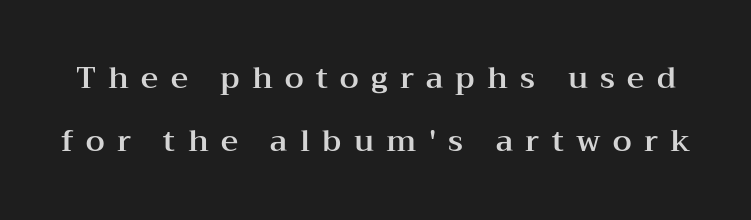
{"serif": "yes", "italic": "no", "width": "wide", "stroke_contrast": "medium", "x_height": "medium", "monospaced": "no", "underline": "no", "line_spacing": "loose", "line_spacing_ratio": 2.09, "letter_spacing": "wide", "letter_spacing_em": 0.41, "glyph_px": 30}
